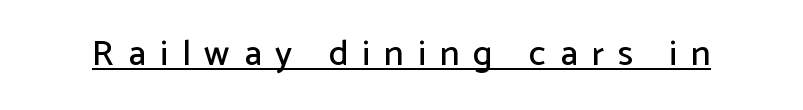
The image shows 36 px sans-serif type, upright; set unusually wide letter spacing (+0.39 em), underlined; low stroke contrast and a medium x-height.
